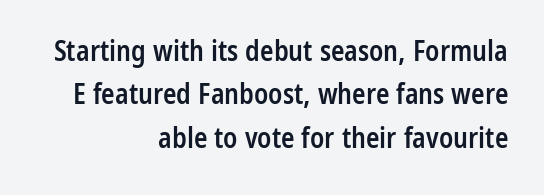
The image shows 28 px semibold, condensed sans-serif type, upright; set right-aligned, normal line spacing (1.55x), normal letter spacing, not underlined; low stroke contrast and a medium x-height.
